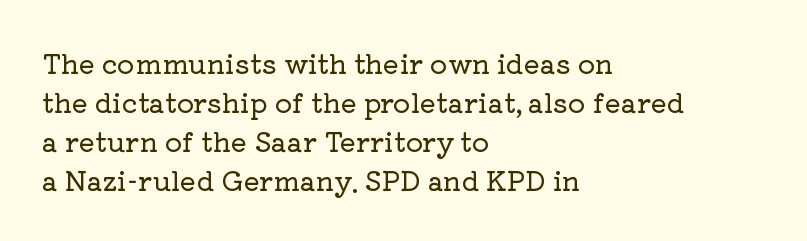
This block has exactly the height ordinary leading produces. The specimen reads as upright at a glance. Letters rest on an invisible, unmarked baseline. Compared with typical body copy, the letter spacing here is the same.
